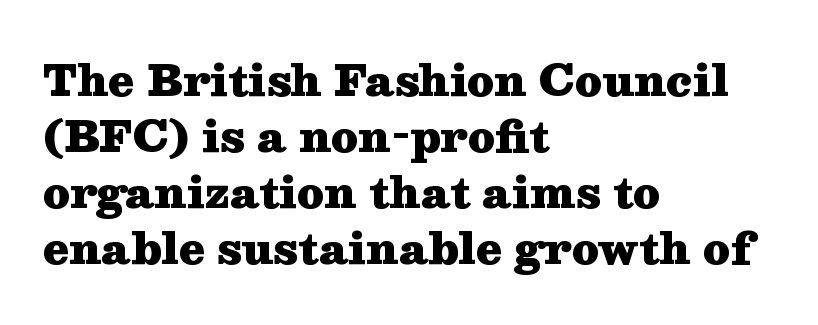
{"serif": "yes", "italic": "no", "bold": "yes", "weight": "heavy", "width": "wide", "stroke_contrast": "medium", "x_height": "medium", "monospaced": "no", "underline": "no", "align": "left", "line_spacing": "normal", "line_spacing_ratio": 1.33, "letter_spacing": "normal", "letter_spacing_em": 0.0, "glyph_px": 42}
